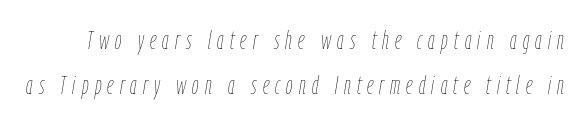
Every character sits at an angle, as italics do. The rendering inserts visible extra space after every character. The words here are not underlined. No chunkiness to these letters — they're not bold.
